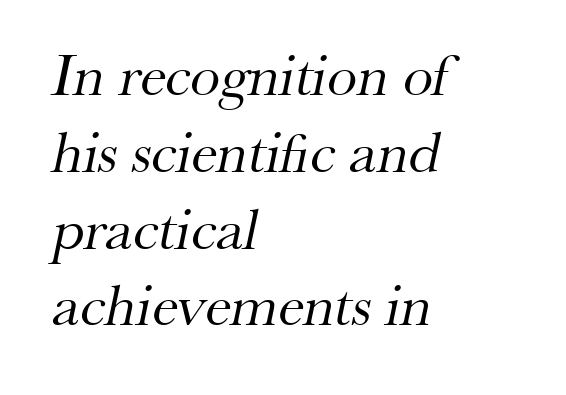
The image shows 60 px regular-weight serif type; set left-aligned, normal line spacing (1.28x), normal letter spacing, not underlined; medium stroke contrast and a small x-height.
